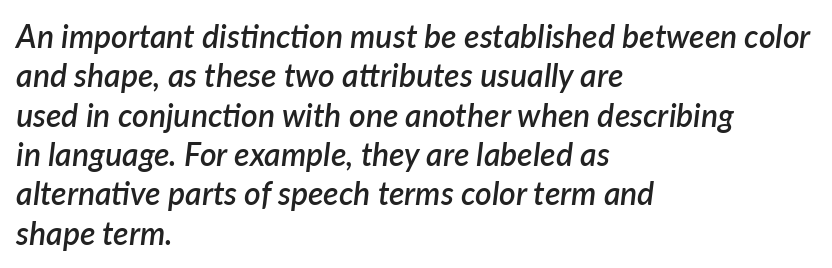
Q: Is the text bold? A: Semi-bold.
Q: Is the text italic (slanted)? A: Yes, it leans right by about 7 degrees.
Q: Is the text underlined? A: No.
Q: How is the paragraph aligned? A: Left-aligned.
Q: Is the spacing between letters normal or unusually wide? A: Normal.
Q: Width (condensed, normal, or wide)? A: Normal.
Q: Stroke contrast? A: Low.
Q: x-height? A: Medium.
Q: Monospaced? A: No.
